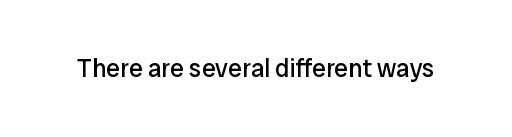
{"italic": "no", "bold": "no", "underline": "no", "letter_spacing": "normal", "letter_spacing_em": 0.0, "glyph_px": 25}
